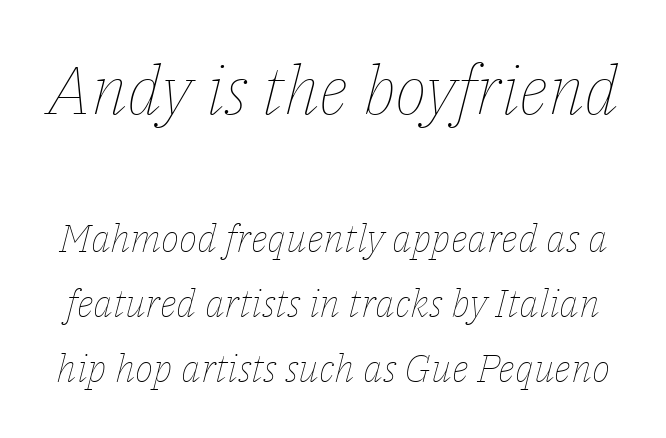
Weight: not bold — regular or lighter. Each word holds together tightly as a unit, with standard inter-letter gaps. Plain, unruled lines of type. Normally led — the rows are evenly, conventionally spaced. Rendered with sloped, italic letterforms.
